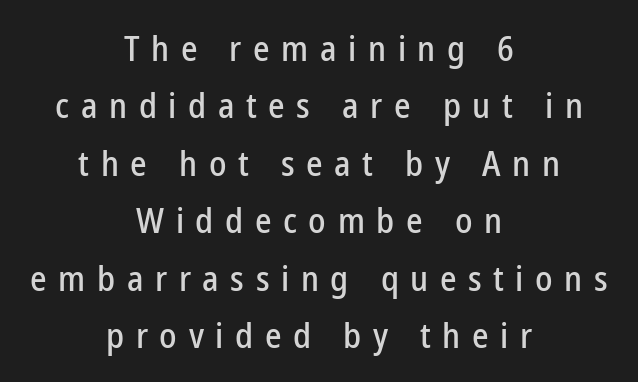
{"serif": "no", "italic": "no", "width": "condensed", "stroke_contrast": "low", "x_height": "medium", "monospaced": "no", "underline": "no", "align": "center", "line_spacing": "normal", "line_spacing_ratio": 1.64, "letter_spacing": "wide", "letter_spacing_em": 0.33, "glyph_px": 35}
